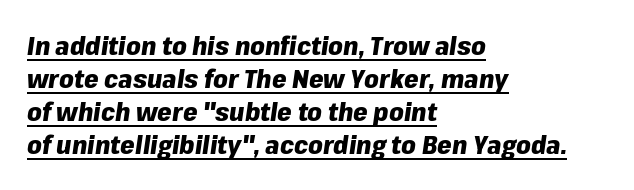
Q: Is the text bold? A: Yes.
Q: Is the text italic (slanted)? A: Yes, it leans right by about 8 degrees.
Q: Is the text underlined? A: Yes.
Q: How is the paragraph aligned? A: Left-aligned.
Q: Is the spacing between letters normal or unusually wide? A: Normal.
Q: Is the spacing between lines tight, normal or loose? A: Normal.
